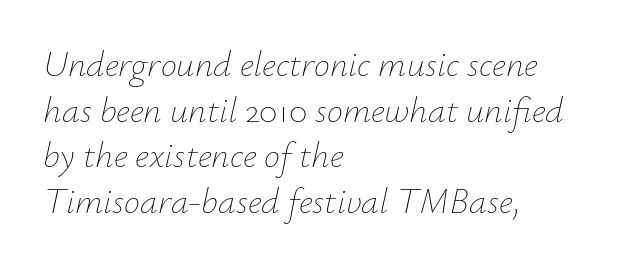
{"italic": "yes", "lean": "right", "slant_degrees": 12, "bold": "no", "weight": "thin", "width": "normal", "stroke_contrast": "low", "x_height": "small", "monospaced": "no", "underline": "no", "align": "left", "line_spacing": "normal", "line_spacing_ratio": 1.27, "letter_spacing": "normal", "letter_spacing_em": 0.0, "glyph_px": 36}
